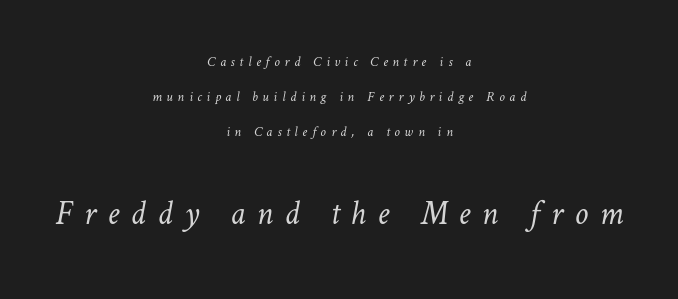
The image shows 34 px light type; set centered, loose line spacing (2.49x), unusually wide letter spacing (+0.33 em), not underlined; the second (bottom) block is 2.43x larger; low stroke contrast and a medium x-height.
